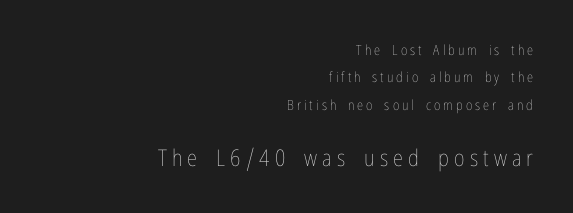
Q: Is the text bold? A: No.
Q: Is the text italic (slanted)? A: No, it is upright.
Q: Is the text underlined? A: No.
Q: How is the paragraph aligned? A: Right-aligned.
Q: Is the spacing between letters normal or unusually wide? A: Unusually wide.
Q: Is the spacing between lines tight, normal or loose? A: Loose.
Q: Which block of text is set in a larger size, the first (top) or the second (bottom)? A: The second (bottom) one.
